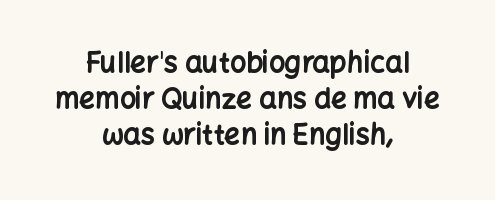
The image shows 28 px bold sans-serif type, upright; set centered, normal line spacing (1.28x), normal letter spacing, not underlined; low stroke contrast and a medium x-height.
